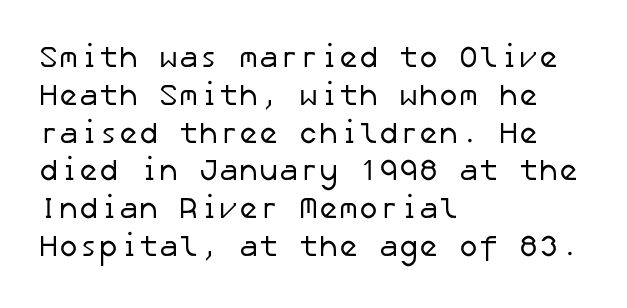
The image shows 30 px regular-weight sans-serif type; set left-aligned, normal line spacing (1.26x), normal letter spacing, not underlined; low stroke contrast and a medium x-height.
